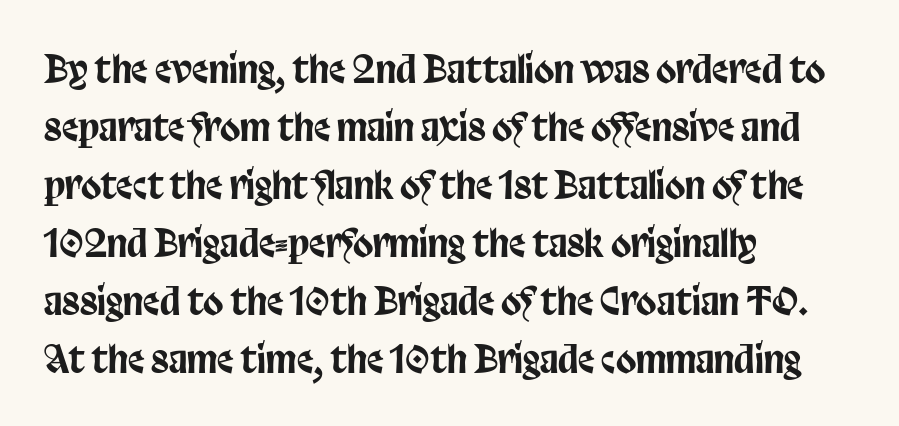
The image shows 37 px condensed sans-serif type, upright; set left-aligned, normal line spacing (1.57x), normal letter spacing, not underlined; low stroke contrast and a large x-height.
